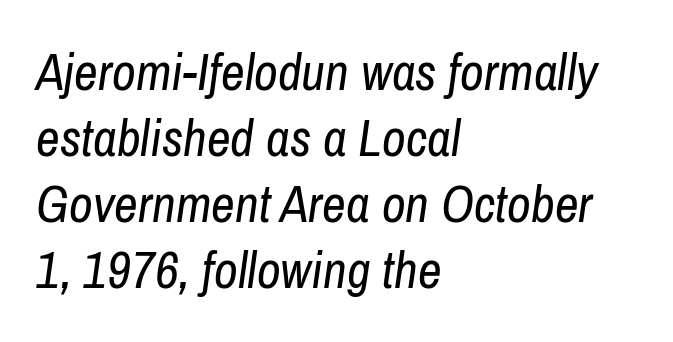
The image shows 52 px regular-weight, condensed type, italic (leaning right); set left-aligned, normal line spacing (1.27x), normal letter spacing, not underlined; low stroke contrast and a medium x-height.
